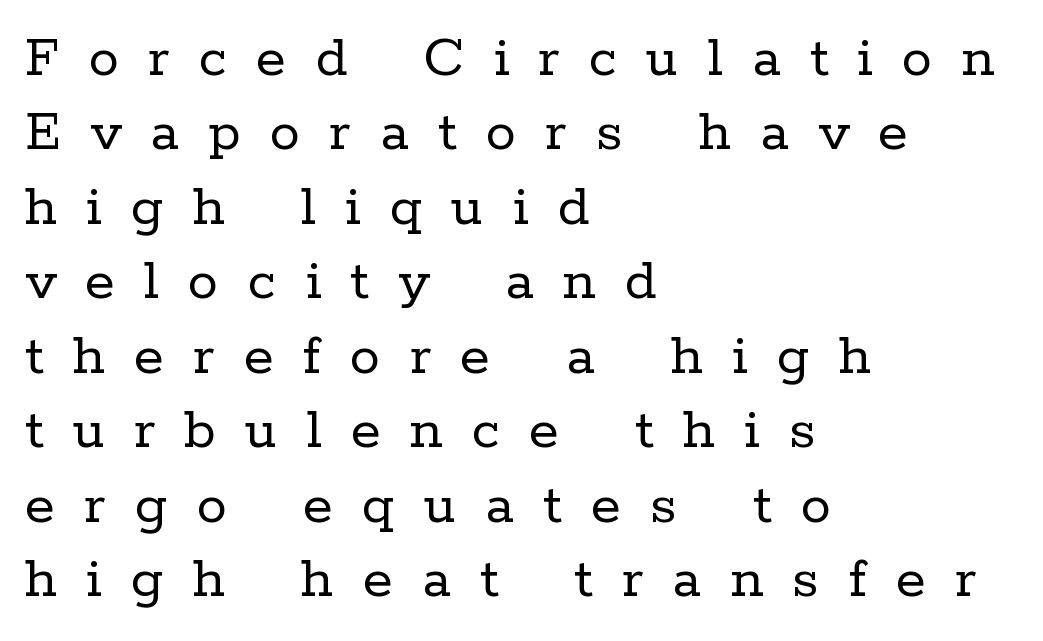
{"serif": "yes", "italic": "no", "bold": "no", "weight": "regular", "width": "normal", "stroke_contrast": "low", "x_height": "medium", "monospaced": "no", "underline": "no", "align": "left", "line_spacing_ratio": 1.22, "letter_spacing": "wide", "letter_spacing_em": 0.48, "glyph_px": 61}
